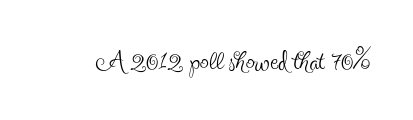
The characters are drawn with everyday or finer stroke widths. Spacing between characters is what you'd get straight out of the box. The letters advance in unequal steps, a hallmark of proportional type.
